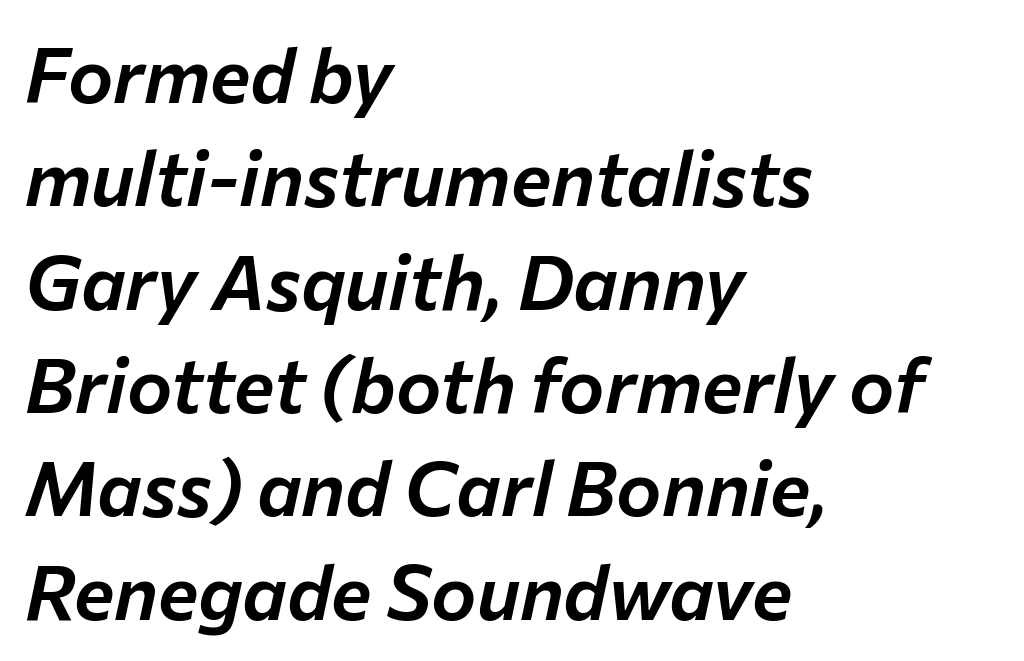
The image shows 76 px text type, italic (leaning right); set left-aligned, normal line spacing (1.36x), normal letter spacing, not underlined; low stroke contrast and a medium x-height.
